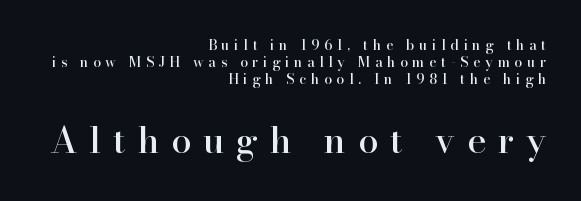
Underlining? Definitely not there. In this sample the second text group is rendered at the bigger scale. Leftover space on each line is placed entirely before the opening word. Proportional: the letters do not fall into vertical columns. Does the type have serifs? Yes, each stem ends in a small foot.
